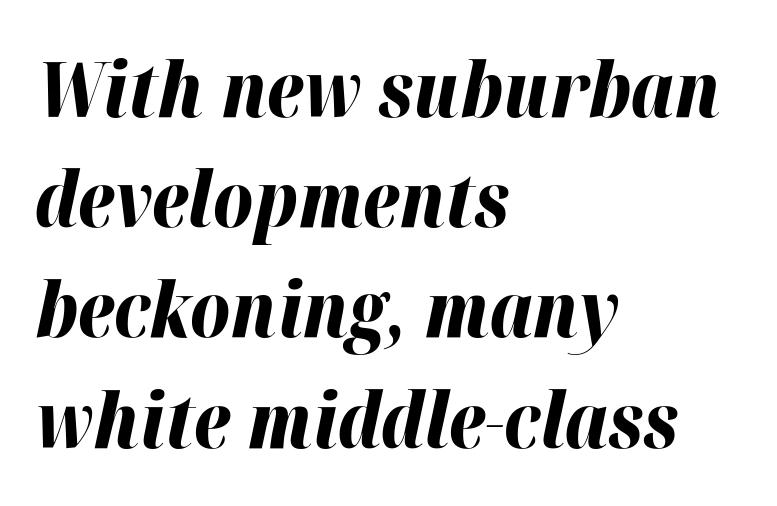
These lines are set flush left with a ragged right edge. The foot of each line stays bare and open. This is heavy type, rendered in bold. Glyph-to-glyph distance matches everyday printed text. Whoever set this chose a conventional vertical rhythm.
